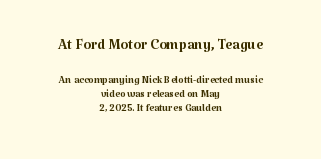
Nobody drew a line under any word here. The letterforms sit at book weight or below. The line-height multiplier appears low, near solid setting. Rendered with straight, roman letterforms. These lines stack symmetrically, like a column narrowing and widening about its center.
